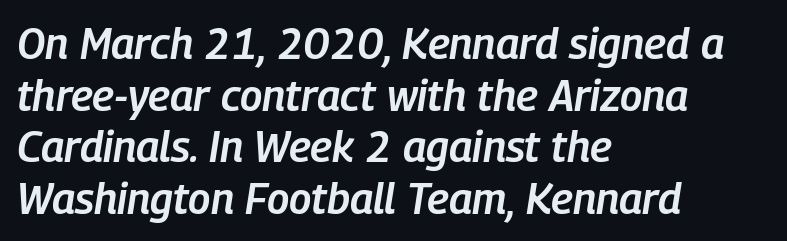
{"italic": "yes", "lean": "right", "slant_degrees": 9, "bold": "semi", "weight": "semibold", "width": "condensed", "stroke_contrast": "low", "x_height": "medium", "monospaced": "no", "underline": "no", "align": "left", "line_spacing_ratio": 1.2, "letter_spacing": "normal", "letter_spacing_em": 0.0, "glyph_px": 43}
